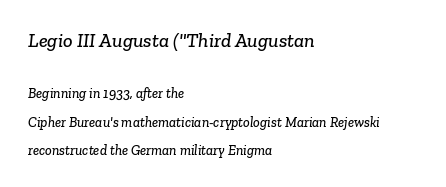
The image shows 20 px text type; set left-aligned, loose line spacing (2.02x), normal letter spacing, not underlined; the first (top) block is 1.43x larger.
